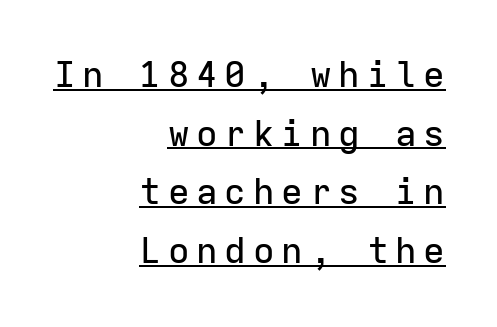
The font's upright variant was chosen for this text. Glance below the letters and you will spot a drawn line. This sample has the even, mechanical cadence of fixed-width lettering. Is there much room between lines? A standard amount, neither cramped nor airy. In terms of letterform style, serifs are entirely absent.
